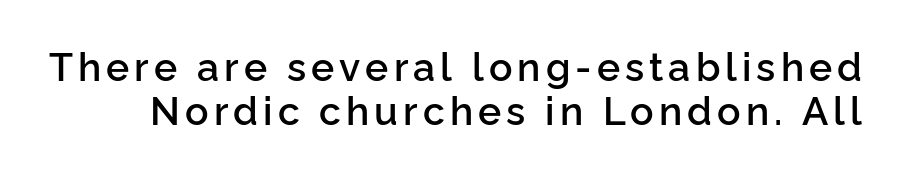
No word sits above an underline. The font family rendered here belongs to the sans-serif group. A bit beefed up — I'd call it semibold rather than bold. Characters remain perfectly vertical along every line.
